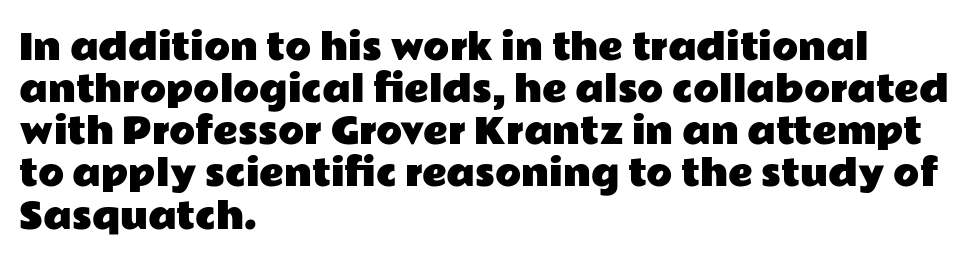
The face used here is proportionally spaced, like ordinary book or web type. These lines are composed in type without serifs. The baseline area is clear. Horizontal alignment here is leftward, the default for most running prose. Style check: upright.
